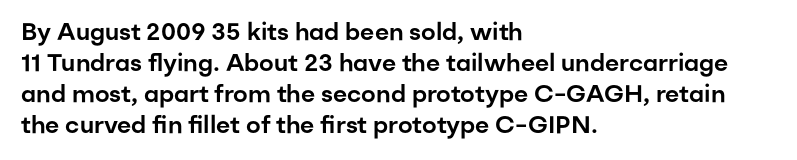
Q: Is the text italic (slanted)? A: No, it is upright.
Q: Is the text underlined? A: No.
Q: How is the paragraph aligned? A: Left-aligned.
Q: Is the spacing between letters normal or unusually wide? A: Normal.
Q: Is the spacing between lines tight, normal or loose? A: Normal.
